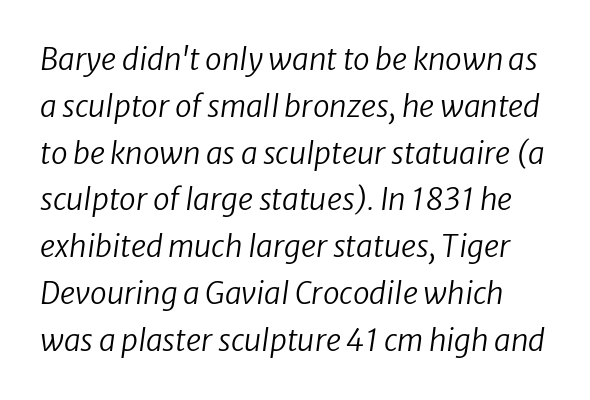
Tall strokes in this sample are angled rather than plumb. Nobody touched the tracking dial on this one. Think standard paragraph weight, or any step lighter than that. The vertical gap from one line to the next is medium. You could not count columns in this text — the font is proportionally spaced. Descenders are the only things crossing below the line.
